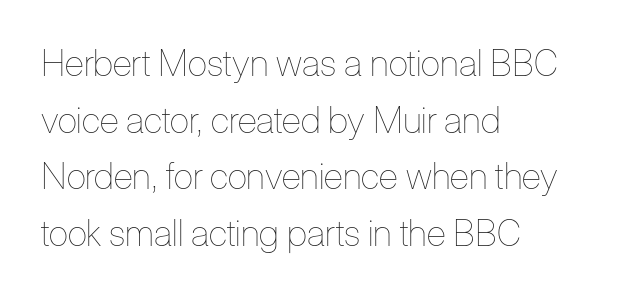
{"italic": "no", "bold": "no", "weight": "thin", "width": "condensed", "stroke_contrast": "low", "x_height": "medium", "monospaced": "no", "underline": "no", "align": "left", "line_spacing": "normal", "line_spacing_ratio": 1.57, "letter_spacing": "normal", "letter_spacing_em": 0.0, "glyph_px": 36}
